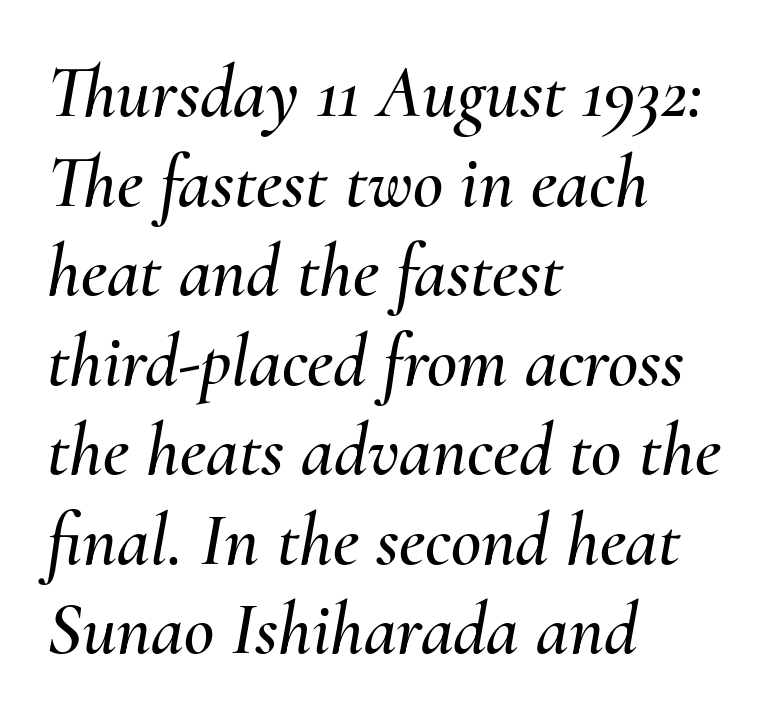
Q: Is the text italic (slanted)? A: Yes, it leans right by about 10 degrees.
Q: Is the text underlined? A: No.
Q: How is the paragraph aligned? A: Left-aligned.
Q: Is the spacing between letters normal or unusually wide? A: Normal.
Q: Width (condensed, normal, or wide)? A: Normal.
Q: Stroke contrast? A: Medium.
Q: x-height? A: Small.
Q: Monospaced? A: No.
